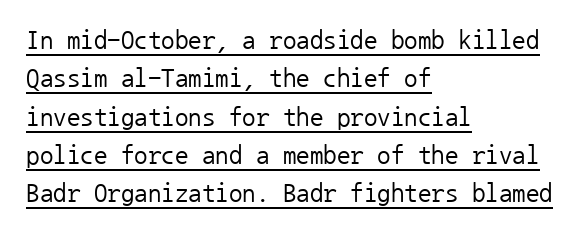
Reading down the column, the eye jumps a familiar distance to each next line. The lines in this sample share a left origin and differ only in where they stop. The font's upright variant was chosen for this text. Compared with undecorated copy, this sample adds a rule below the words. Nobody touched the tracking dial on this one.
